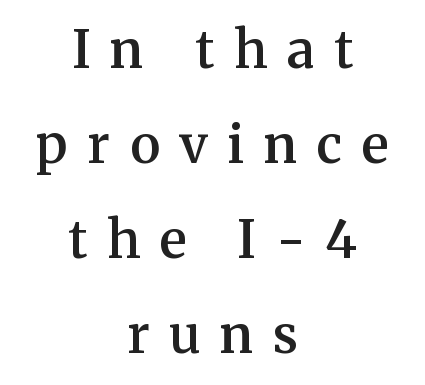
The image shows 52 px semibold serif type, upright; set centered, line spacing 1.83x, unusually wide letter spacing (+0.38 em), not underlined; medium stroke contrast and a medium x-height.
